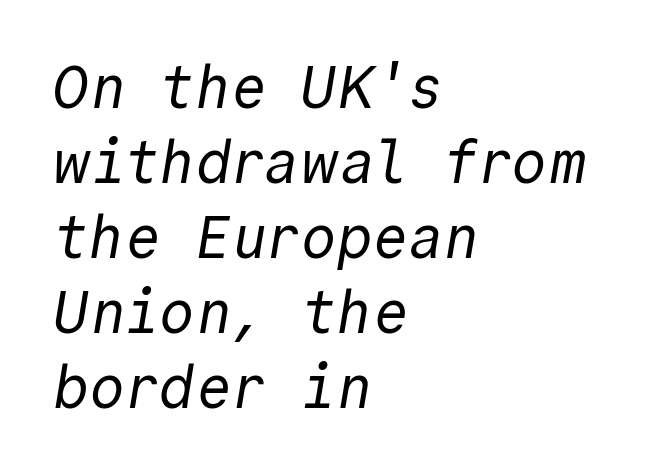
Q: Is the text bold? A: No.
Q: Is the typeface a serif or a sans-serif typeface? A: Sans-serif.
Q: Is the text underlined? A: No.
Q: How is the paragraph aligned? A: Left-aligned.
Q: Is the spacing between letters normal or unusually wide? A: Normal.
Q: Is the spacing between lines tight, normal or loose? A: Normal.
Q: Width (condensed, normal, or wide)? A: Normal.
Q: x-height? A: Medium.
Q: Monospaced? A: Yes.
